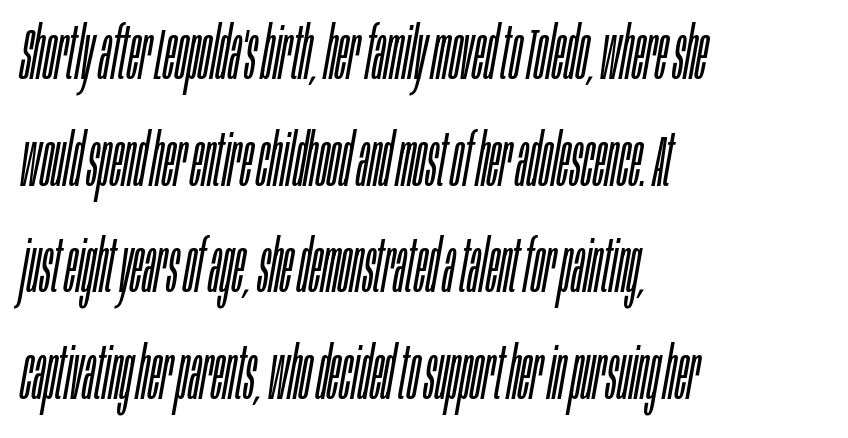
The image shows 72 px light, condensed type, italic (leaning right); set left-aligned, normal line spacing (1.48x), normal letter spacing, not underlined; low stroke contrast and a large x-height.
